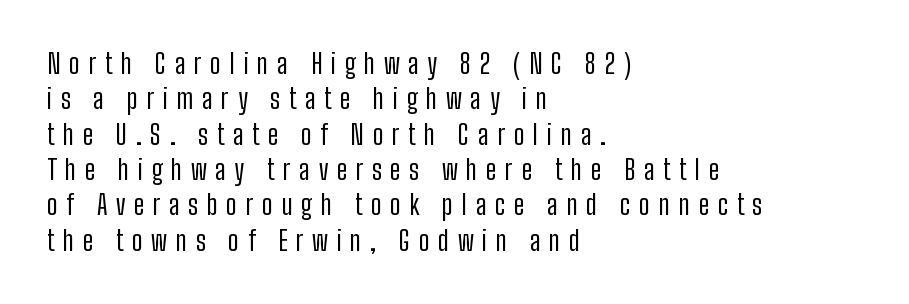
The image shows 27 px text type, upright; set left-aligned, normal line spacing (1.31x), unusually wide letter spacing (+0.32 em), not underlined.
